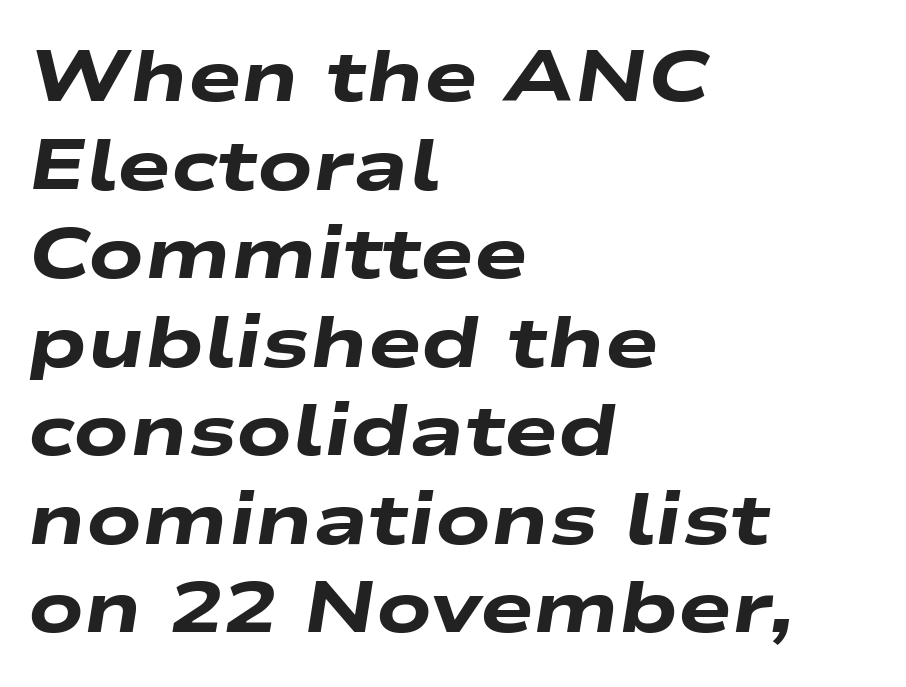
{"italic": "yes", "lean": "right", "slant_degrees": 9, "bold": "yes", "weight": "heavy", "width": "wide", "stroke_contrast": "low", "x_height": "medium", "monospaced": "no", "underline": "no", "align": "left", "line_spacing_ratio": 1.23, "letter_spacing": "normal", "letter_spacing_em": 0.0, "glyph_px": 72}
